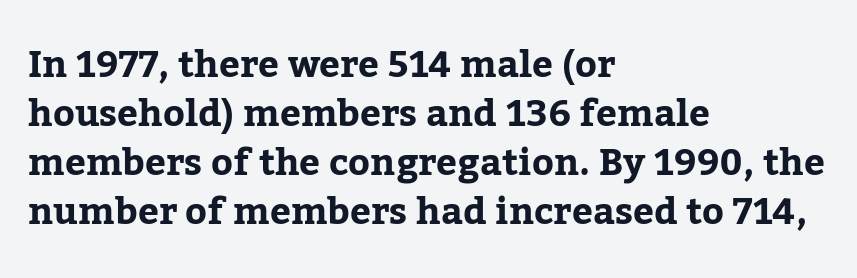
Summary of vertical rhythm: regular, with standard interline spacing. Are there feet on the stems? There are — it's a serif. Letters rest on an invisible, unmarked baseline. The rendering keeps characters at their native spacing. Nope, not italic — everything's standing straight. These lines stack with their left ends in a neat column.
